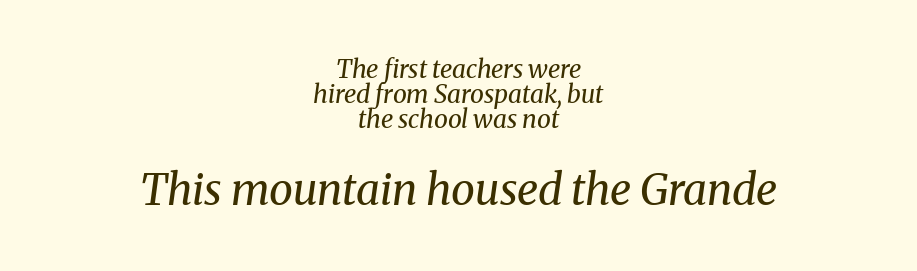
The image shows 43 px regular-weight serif type, italic (leaning right); set centered, tight line spacing (1.0x), normal letter spacing, not underlined; the second (bottom) block is 1.72x larger; medium stroke contrast and a medium x-height.
